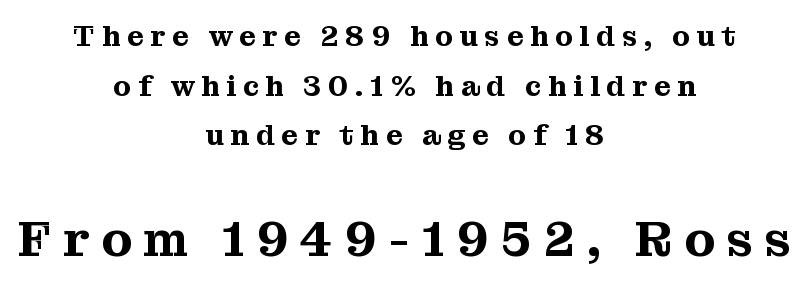
{"serif": "yes", "italic": "no", "width": "normal", "stroke_contrast": "medium", "x_height": "medium", "monospaced": "no", "underline": "no", "align": "center", "line_spacing_ratio": 1.71, "letter_spacing": "wide", "letter_spacing_em": 0.23, "larger_block": "second", "size_ratio": 1.72, "glyph_px": 50}
